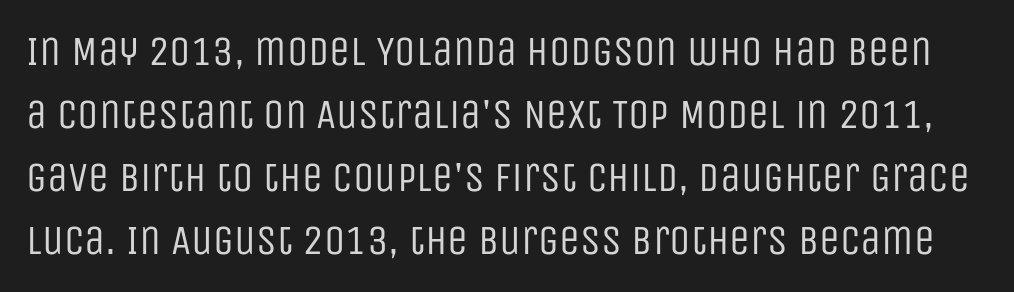
The image shows 42 px regular-weight, condensed sans-serif type, upright; set normal line spacing (1.5x), normal letter spacing, not underlined; low stroke contrast and a large x-height.
